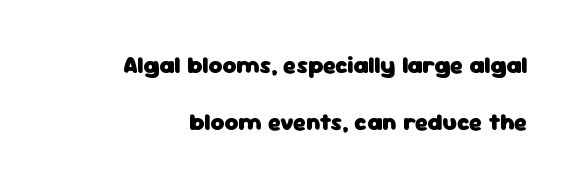
The image shows 24 px bold type, upright; set right-aligned, loose line spacing (2.39x), normal letter spacing, not underlined.
